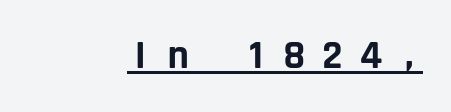
Heavy, bold letterforms. The rendering inserts visible extra space after every character. The type sits square on the baseline with zero lean. The passage shown is typeset with a sans-serif family.
